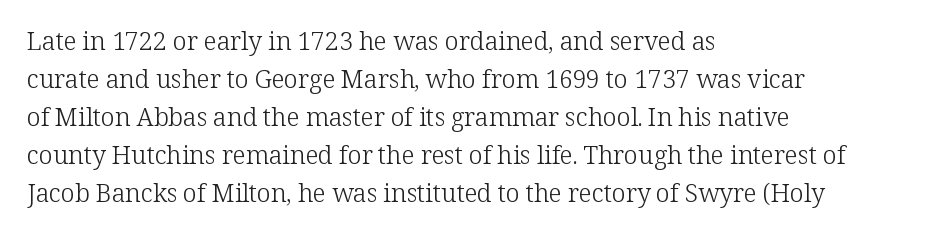
{"italic": "no", "bold": "no", "underline": "no", "align": "left", "line_spacing": "normal", "line_spacing_ratio": 1.52, "letter_spacing": "normal", "letter_spacing_em": 0.0, "glyph_px": 25}
